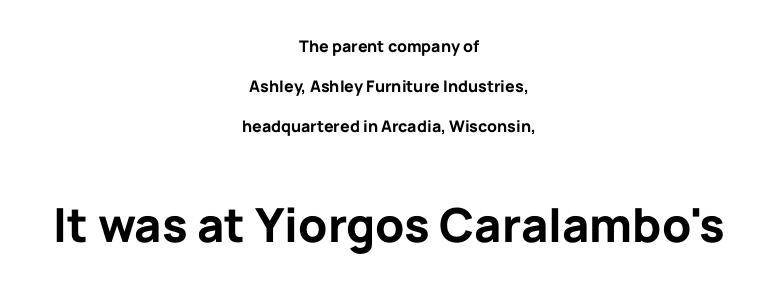
The image shows 47 px bold sans-serif type, upright; set centered, loose line spacing (2.49x), normal letter spacing, not underlined; the second (bottom) block is 2.94x larger; low stroke contrast and a medium x-height.
